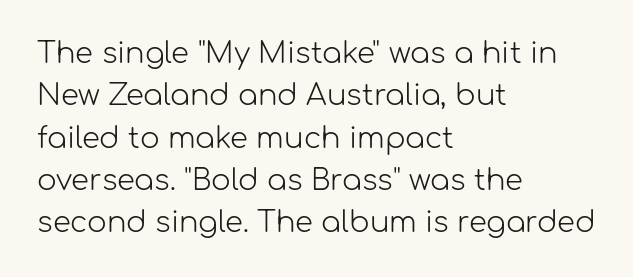
Q: Is the text bold? A: No.
Q: Is the text italic (slanted)? A: No, it is upright.
Q: Is the typeface a serif or a sans-serif typeface? A: Sans-serif.
Q: Is the text underlined? A: No.
Q: How is the paragraph aligned? A: Left-aligned.
Q: Is the spacing between letters normal or unusually wide? A: Normal.
Q: Is the spacing between lines tight, normal or loose? A: Normal.
Q: Width (condensed, normal, or wide)? A: Normal.
Q: Stroke contrast? A: Low.
Q: x-height? A: Medium.
Q: Monospaced? A: No.
